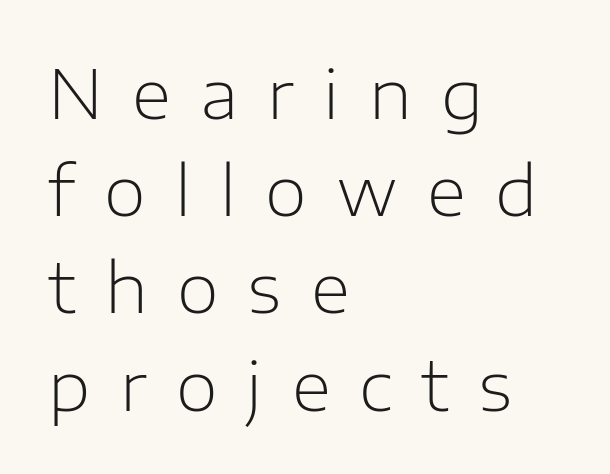
Regarding serifs, this sample does without them. A light-to-regular cut is what we see here. Descender tails drop into unmarked territory. All the whitespace from short lines collects on the right. The space between consecutive lines is moderate.
